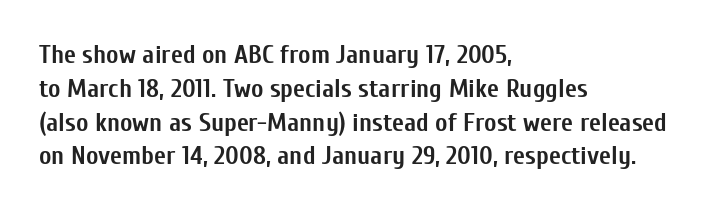
{"italic": "no", "bold": "yes", "underline": "no", "align": "left", "line_spacing": "normal", "line_spacing_ratio": 1.3, "letter_spacing": "normal", "letter_spacing_em": 0.0, "glyph_px": 26}
